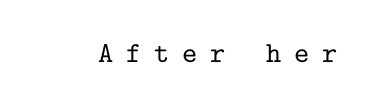
{"serif": "yes", "italic": "no", "width": "normal", "stroke_contrast": "low", "x_height": "medium", "monospaced": "yes", "underline": "no", "letter_spacing": "wide", "letter_spacing_em": 0.44, "glyph_px": 29}
